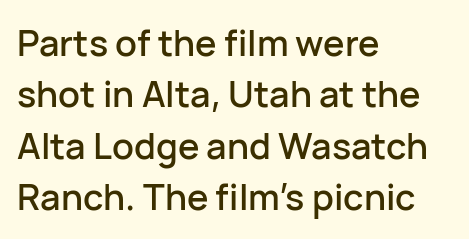
The rag falls on the right side of this text block. Posture: vertical. Beneath every word, the page is bare. You could not count columns in this text — the font is proportionally spaced. Honestly, the letter spacing is just normal — you wouldn't notice it. Type style note: lacks serifs.
